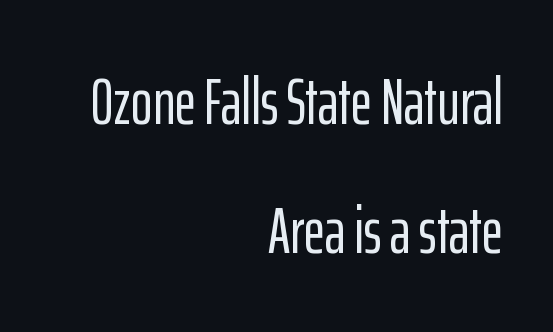
Q: Is the text italic (slanted)? A: No, it is upright.
Q: Is the typeface a serif or a sans-serif typeface? A: Sans-serif.
Q: Is the text underlined? A: No.
Q: How is the paragraph aligned? A: Right-aligned.
Q: Is the spacing between letters normal or unusually wide? A: Normal.
Q: Is the spacing between lines tight, normal or loose? A: Loose.
Q: Width (condensed, normal, or wide)? A: Condensed.
Q: Stroke contrast? A: Low.
Q: x-height? A: Medium.
Q: Monospaced? A: No.
